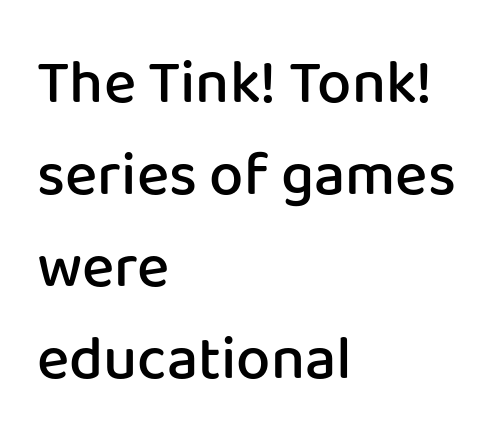
The image shows 61 px semibold sans-serif type, upright; set left-aligned, normal line spacing (1.51x), normal letter spacing, not underlined; low stroke contrast and a medium x-height.
